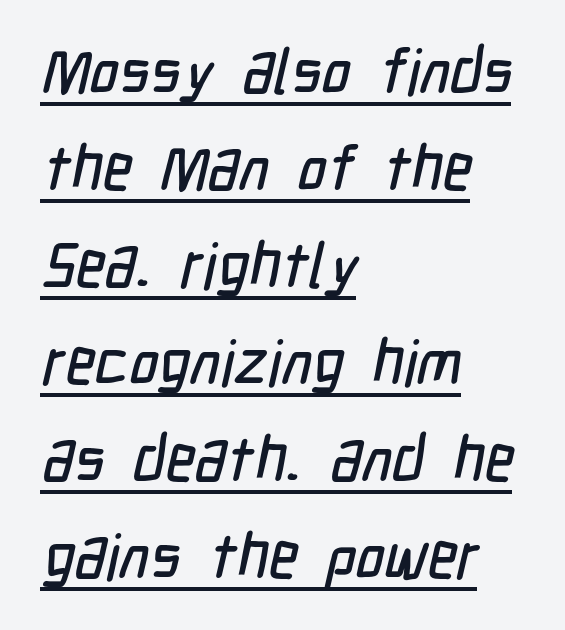
Q: Is the typeface a serif or a sans-serif typeface? A: Sans-serif.
Q: Is the text underlined? A: Yes.
Q: How is the paragraph aligned? A: Left-aligned.
Q: Is the spacing between letters normal or unusually wide? A: Normal.
Q: Is the spacing between lines tight, normal or loose? A: Normal.
Q: Width (condensed, normal, or wide)? A: Condensed.
Q: Stroke contrast? A: Low.
Q: x-height? A: Medium.
Q: Monospaced? A: No.
